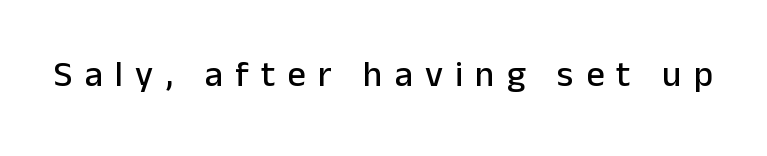
{"serif": "no", "italic": "no", "width": "normal", "stroke_contrast": "low", "x_height": "medium", "monospaced": "no", "underline": "no", "letter_spacing": "wide", "letter_spacing_em": 0.34, "glyph_px": 36}
